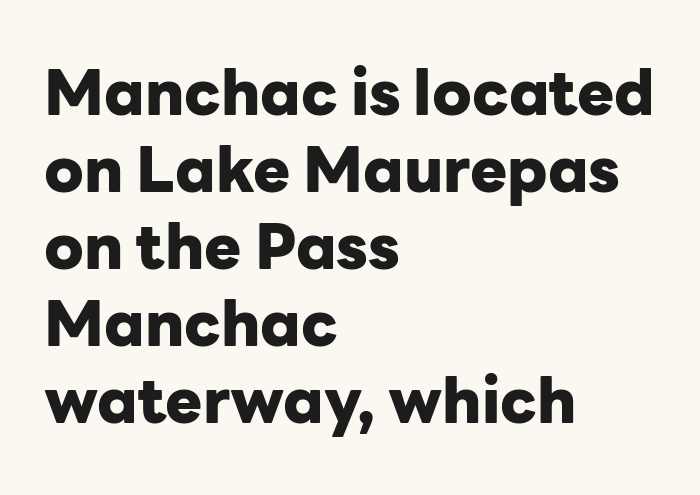
{"serif": "no", "italic": "no", "bold": "yes", "weight": "heavy", "width": "normal", "stroke_contrast": "low", "x_height": "medium", "monospaced": "no", "underline": "no", "align": "left", "line_spacing_ratio": 1.24, "letter_spacing": "normal", "letter_spacing_em": 0.0, "glyph_px": 62}
